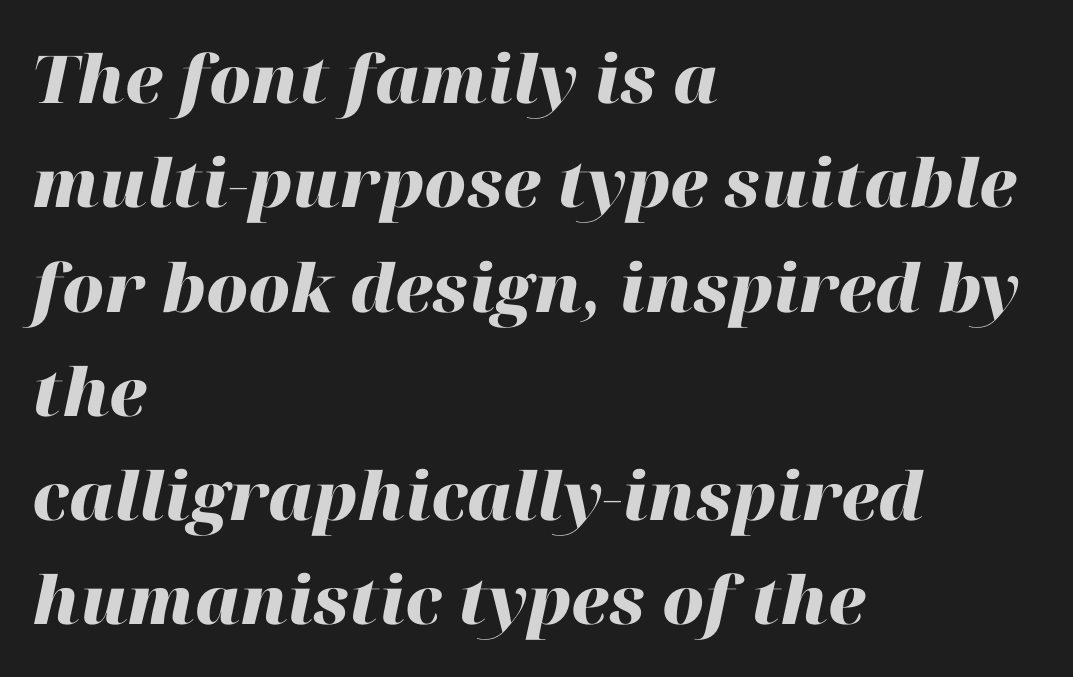
The string is rendered with underlining switched off. Think of a printed novel: that variable character pitch is what you see here. You could call the tracking neutral — neither tight nor loose. Does the weight exceed regular? Yes, all the way to bold. This block has exactly the height ordinary leading produces. The paragraph has a hard left edge and a soft right edge.
